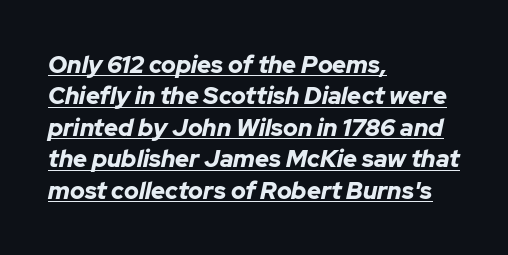
The image shows 24 px bold type, italic (leaning right); set left-aligned, normal line spacing (1.31x), normal letter spacing, underlined.
